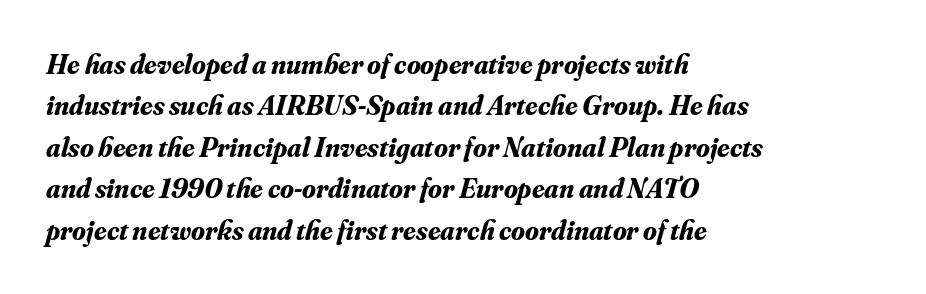
A typesetter would call this zero additional tracking. Quick note: italic. Line starts are locked; line ends wander. In terms of weight, the rendering is a true, heavy bold.
